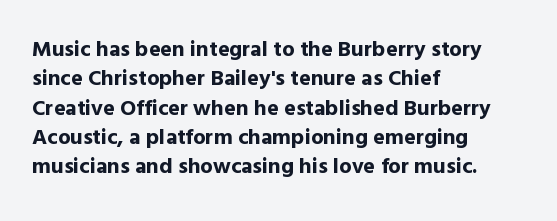
The image shows 22 px bold type, upright; set left-aligned, normal line spacing (1.33x), normal letter spacing, not underlined.
